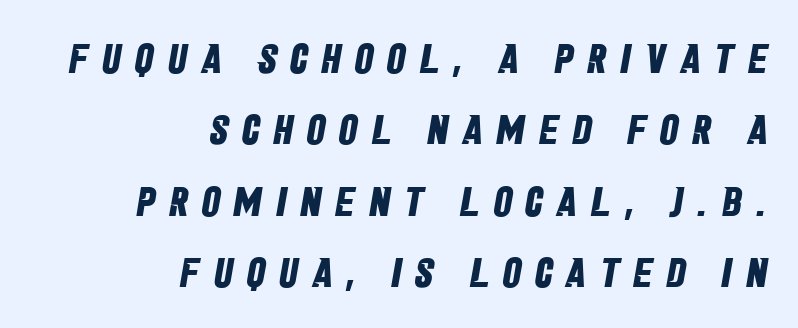
The baseline area is clear. The rendering uses a bold face; every stroke is thick and dark. The block of text has a typical density, with ordinary space between rows. What stands out about the letter spacing? Its width — letters are far apart. The lines are quadded right.
